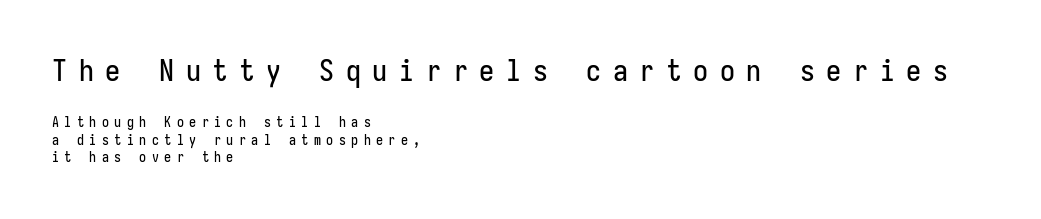
{"serif": "no", "italic": "no", "width": "condensed", "stroke_contrast": "low", "x_height": "medium", "monospaced": "yes", "underline": "no", "align": "left", "line_spacing": "normal", "line_spacing_ratio": 1.25, "letter_spacing": "wide", "letter_spacing_em": 0.39, "larger_block": "first", "size_ratio": 2.14, "glyph_px": 30}
